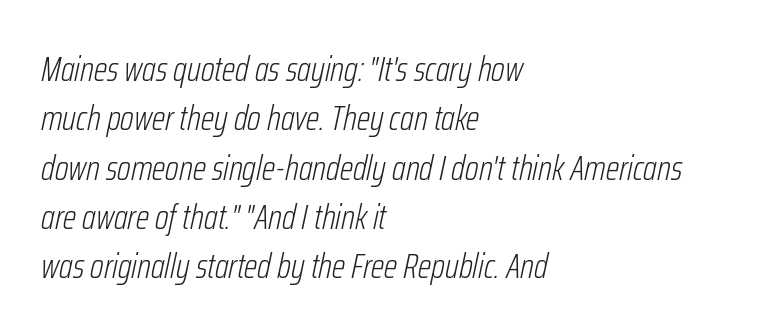
{"italic": "yes", "lean": "right", "slant_degrees": 12, "bold": "no", "weight": "light", "width": "condensed", "stroke_contrast": "low", "x_height": "medium", "monospaced": "no", "underline": "no", "align": "left", "line_spacing": "normal", "line_spacing_ratio": 1.41, "letter_spacing": "normal", "letter_spacing_em": 0.0, "glyph_px": 35}
